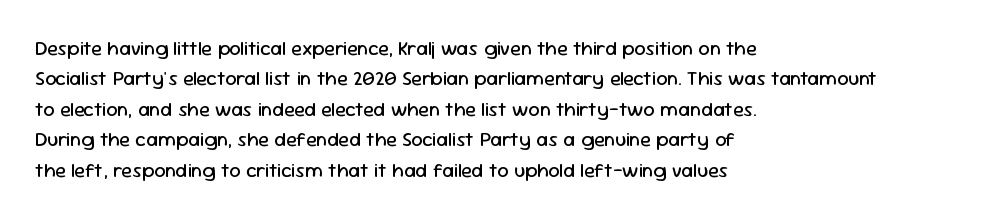
{"italic": "no", "bold": "no", "underline": "no", "align": "left", "line_spacing": "normal", "line_spacing_ratio": 1.52, "letter_spacing": "normal", "letter_spacing_em": 0.0, "glyph_px": 20}
